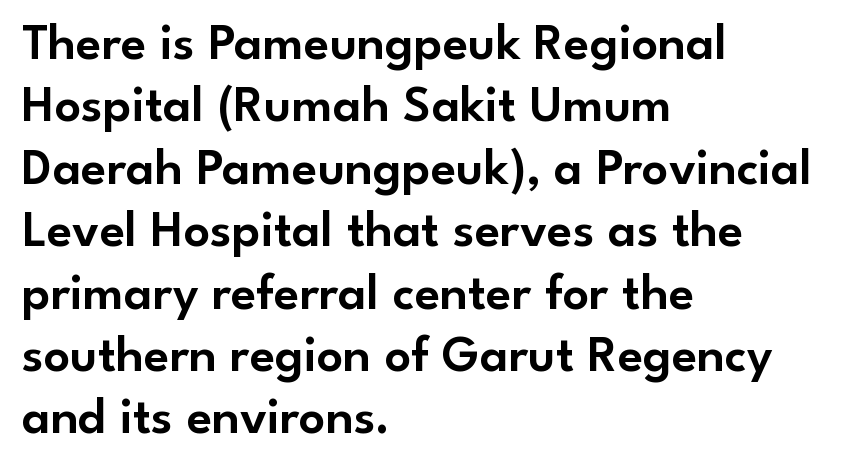
{"serif": "no", "italic": "no", "width": "normal", "stroke_contrast": "low", "x_height": "small", "monospaced": "no", "underline": "no", "align": "left", "line_spacing_ratio": 1.2, "letter_spacing": "normal", "letter_spacing_em": 0.0, "glyph_px": 52}
